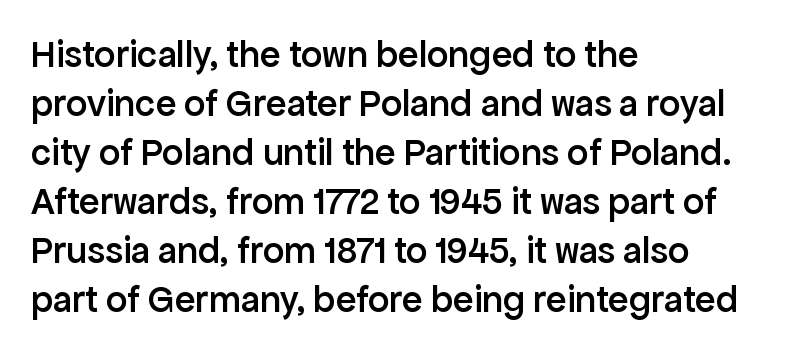
Q: Is the text bold? A: Semi-bold.
Q: Is the text italic (slanted)? A: No, it is upright.
Q: Is the typeface a serif or a sans-serif typeface? A: Sans-serif.
Q: Is the text underlined? A: No.
Q: How is the paragraph aligned? A: Left-aligned.
Q: Is the spacing between letters normal or unusually wide? A: Normal.
Q: Is the spacing between lines tight, normal or loose? A: Normal.
Q: Width (condensed, normal, or wide)? A: Normal.
Q: Stroke contrast? A: Low.
Q: x-height? A: Medium.
Q: Monospaced? A: No.
